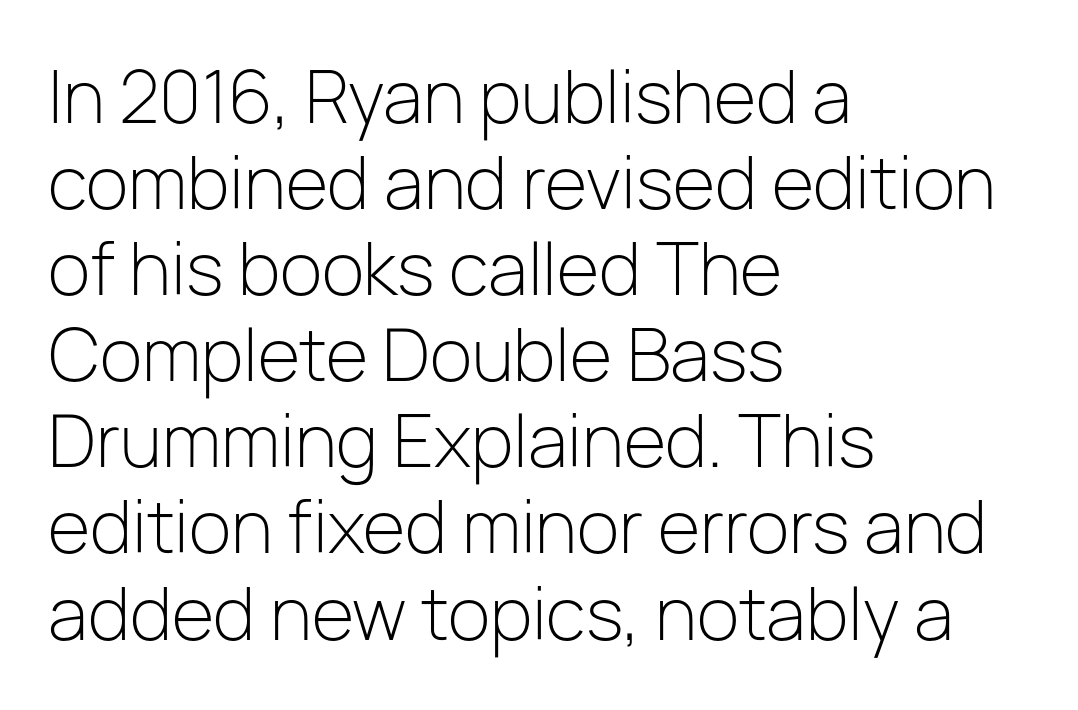
Has an underline been added? It has not. This rendering employs a face without finishing strokes, i.e., a sans-serif. Horizontally, the lines are justified to the leading edge only. These lines are rendered in a variable-pitch font.
